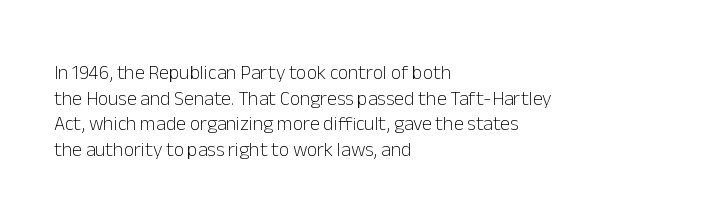
The weight would be labelled regular, book, light, or lighter still. Tall strokes in this sample are plumb rather than angled. These lines stack with their left ends in a neat column. Unmarked baselines from the first word to the last. Regular leading. A typesetter would call this zero additional tracking.
